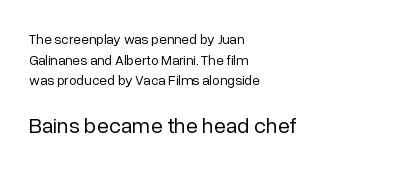
Q: Is the text bold? A: No.
Q: Is the text italic (slanted)? A: No, it is upright.
Q: Is the text underlined? A: No.
Q: How is the paragraph aligned? A: Left-aligned.
Q: Is the spacing between letters normal or unusually wide? A: Normal.
Q: Is the spacing between lines tight, normal or loose? A: Normal.
Q: Which block of text is set in a larger size, the first (top) or the second (bottom)? A: The second (bottom) one.
